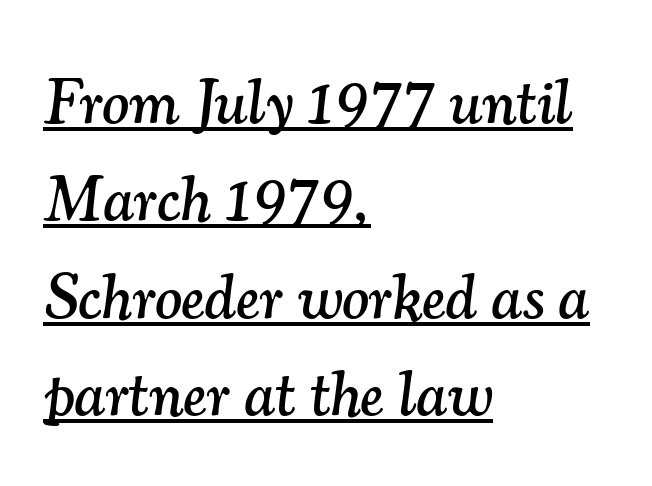
The image shows 64 px serif type, italic (leaning right); set left-aligned, normal line spacing (1.52x), normal letter spacing, underlined; medium stroke contrast and a small x-height.
